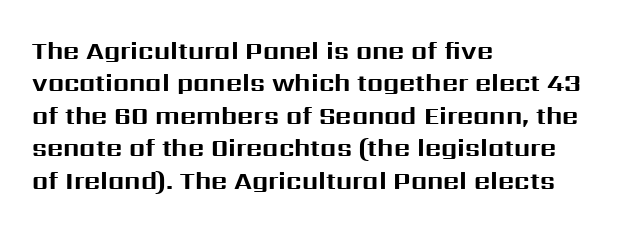
Q: Is the text bold? A: Yes.
Q: Is the text italic (slanted)? A: No, it is upright.
Q: Is the text underlined? A: No.
Q: How is the paragraph aligned? A: Left-aligned.
Q: Is the spacing between letters normal or unusually wide? A: Normal.
Q: Is the spacing between lines tight, normal or loose? A: Normal.
